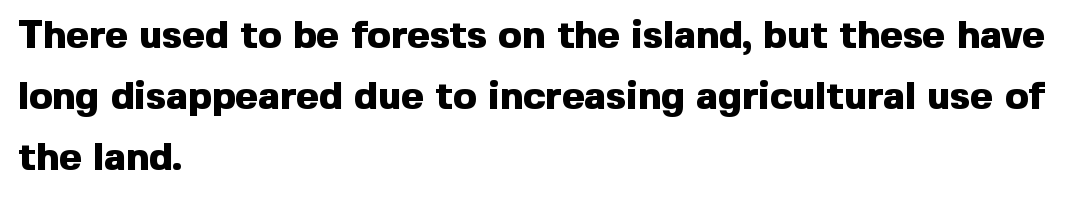
{"serif": "no", "italic": "no", "bold": "yes", "weight": "heavy", "width": "normal", "x_height": "medium", "monospaced": "no", "underline": "no", "align": "left", "line_spacing": "normal", "line_spacing_ratio": 1.57, "letter_spacing": "normal", "letter_spacing_em": 0.0, "glyph_px": 39}
